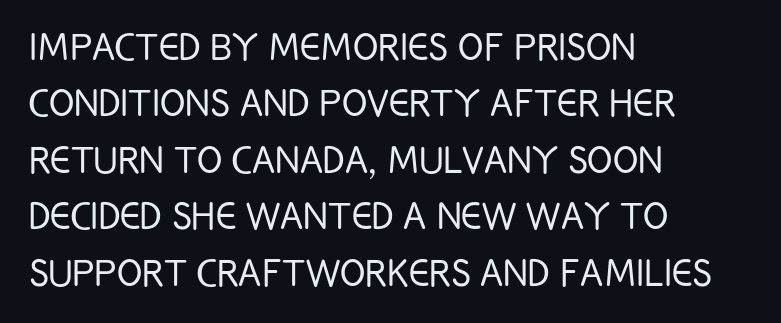
Q: Is the text bold? A: No.
Q: Is the text italic (slanted)? A: No, it is upright.
Q: Is the typeface a serif or a sans-serif typeface? A: Sans-serif.
Q: Is the text underlined? A: No.
Q: How is the paragraph aligned? A: Left-aligned.
Q: Is the spacing between letters normal or unusually wide? A: Normal.
Q: Width (condensed, normal, or wide)? A: Condensed.
Q: Stroke contrast? A: Low.
Q: x-height? A: Large.
Q: Monospaced? A: No.
